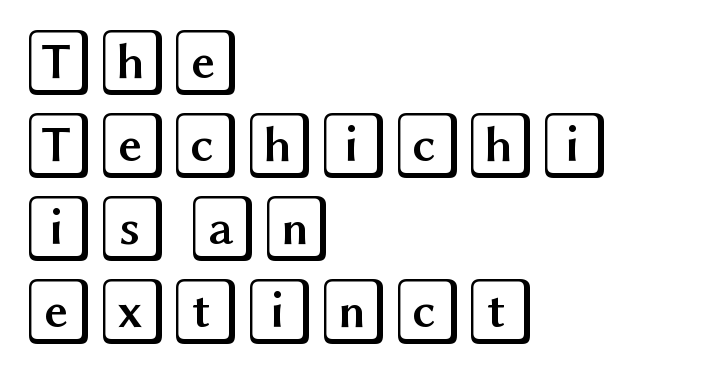
The image shows 67 px wide type, upright; set left-aligned, line spacing 1.24x, normal letter spacing, not underlined; a large x-height.
